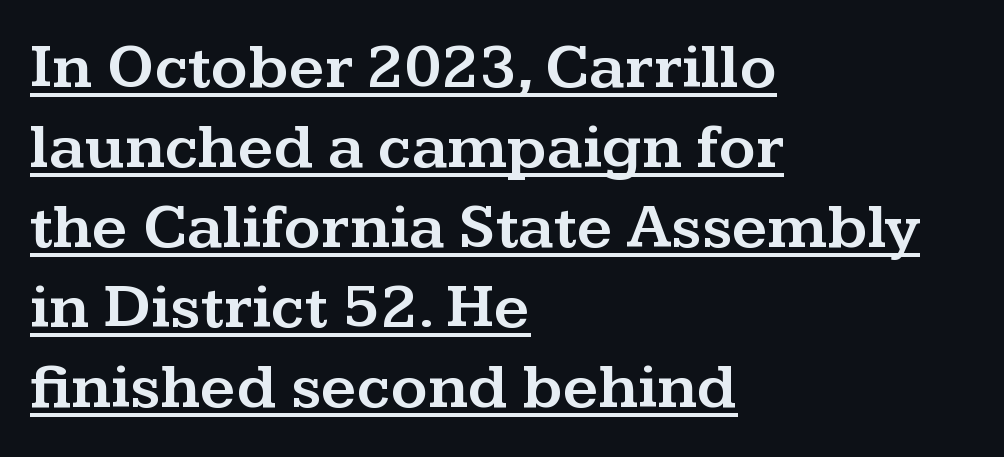
One-word summary of the alignment: left. Unlike italic type, these characters show no tilt at all. Varying glyph widths throughout — classic text-font behaviour. Every word sits above its own underline. You could call the tracking neutral — neither tight nor loose.
